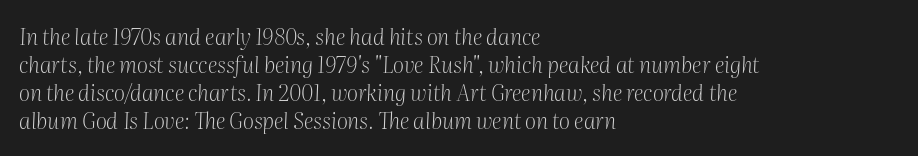
The string is rendered with underlining switched off. The font is comparable to plain body text, perhaps lighter. Observe the ordinary spacing: letters are neighbours, not strangers. The typesetter chose a ragged-right arrangement here.
